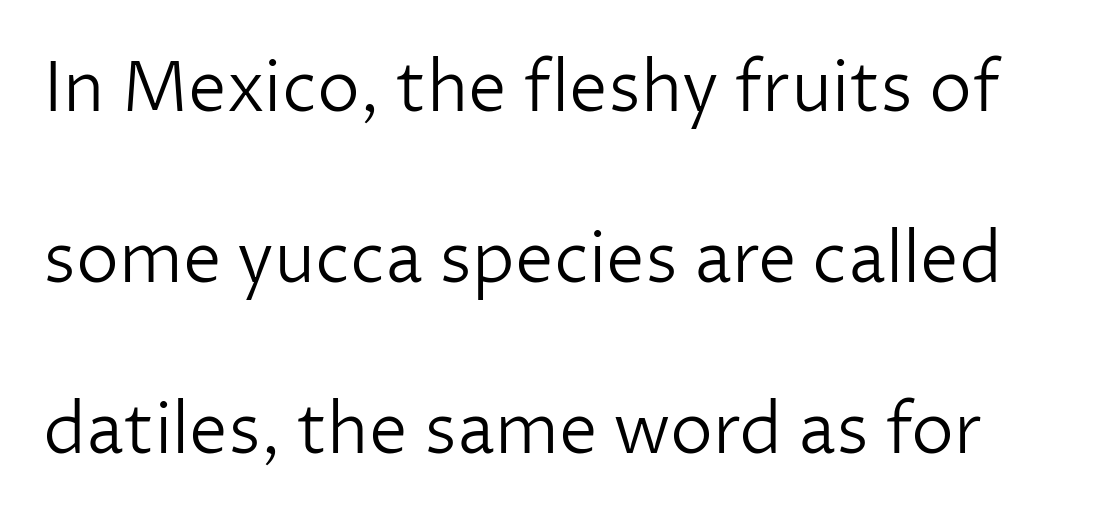
{"serif": "no", "italic": "no", "bold": "no", "weight": "light", "width": "normal", "stroke_contrast": "low", "x_height": "medium", "monospaced": "no", "underline": "no", "line_spacing": "loose", "line_spacing_ratio": 2.48, "letter_spacing": "normal", "letter_spacing_em": 0.0, "glyph_px": 69}
